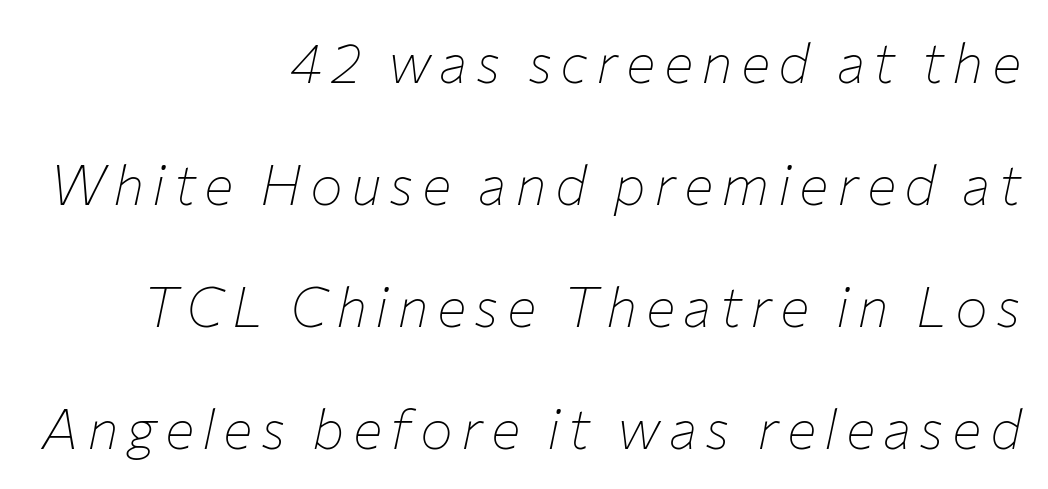
{"italic": "yes", "lean": "right", "slant_degrees": 12, "bold": "no", "weight": "thin", "width": "normal", "stroke_contrast": "low", "x_height": "medium", "monospaced": "no", "underline": "no", "align": "right", "line_spacing": "loose", "line_spacing_ratio": 2.22, "glyph_px": 55}
